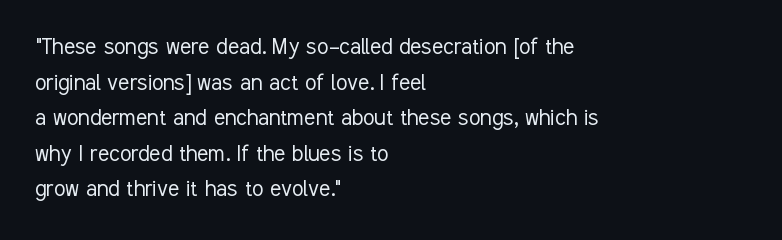
Q: Is the text bold? A: No.
Q: Is the text italic (slanted)? A: No, it is upright.
Q: Is the text underlined? A: No.
Q: How is the paragraph aligned? A: Left-aligned.
Q: Is the spacing between letters normal or unusually wide? A: Normal.
Q: Is the spacing between lines tight, normal or loose? A: Normal.
